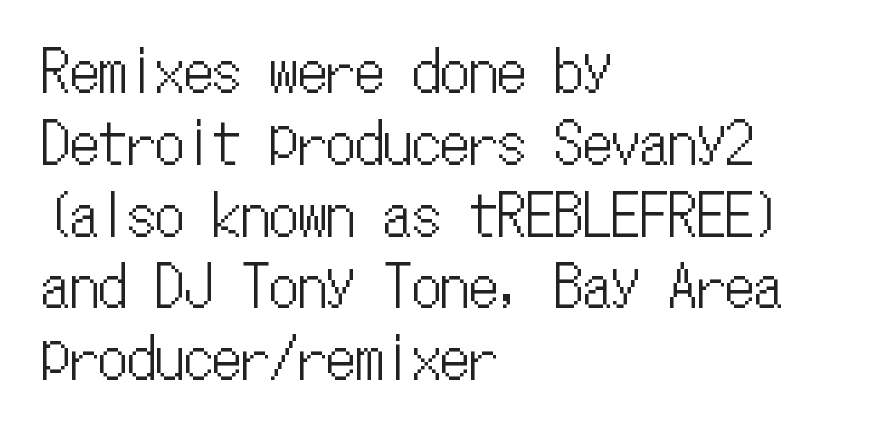
Q: Is the text italic (slanted)? A: No, it is upright.
Q: Is the text underlined? A: No.
Q: How is the paragraph aligned? A: Left-aligned.
Q: Is the spacing between letters normal or unusually wide? A: Normal.
Q: Is the spacing between lines tight, normal or loose? A: Normal.
Q: Width (condensed, normal, or wide)? A: Condensed.
Q: Stroke contrast? A: Low.
Q: x-height? A: Medium.
Q: Monospaced? A: Yes.
